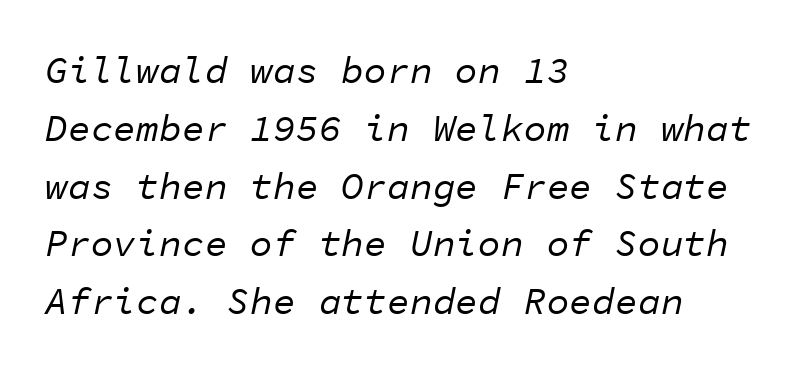
Q: Is the text bold? A: No.
Q: Is the text italic (slanted)? A: Yes, it leans right by about 11 degrees.
Q: Is the text underlined? A: No.
Q: How is the paragraph aligned? A: Left-aligned.
Q: Is the spacing between letters normal or unusually wide? A: Normal.
Q: Is the spacing between lines tight, normal or loose? A: Normal.
Q: Width (condensed, normal, or wide)? A: Normal.
Q: Stroke contrast? A: Low.
Q: x-height? A: Medium.
Q: Monospaced? A: Yes.
